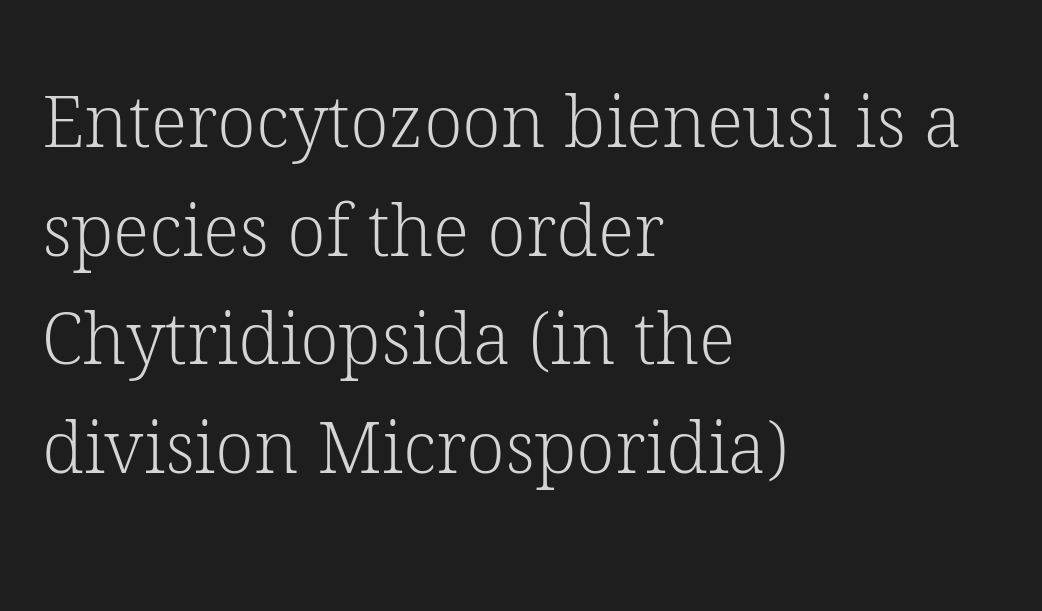
{"serif": "yes", "italic": "no", "bold": "no", "weight": "light", "width": "normal", "stroke_contrast": "low", "x_height": "medium", "monospaced": "no", "underline": "no", "align": "left", "line_spacing": "normal", "line_spacing_ratio": 1.53, "letter_spacing": "normal", "letter_spacing_em": 0.0, "glyph_px": 71}
